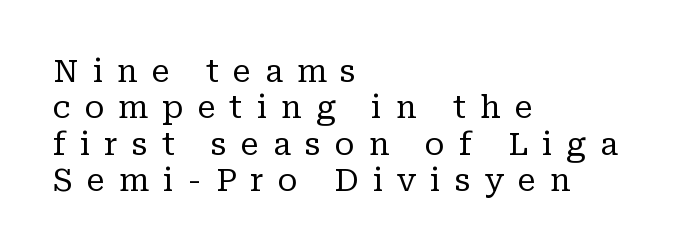
No word sits above an underline. Unlike a clean sans, this face finishes its strokes with serifs. Ascenders rise straight up at ninety degrees. The rendering uses natural spacing where letterforms have individual widths.
